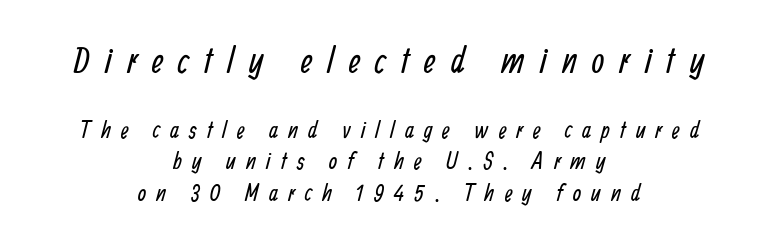
The image shows 36 px regular-weight, condensed sans-serif type; set centered, normal line spacing (1.31x), unusually wide letter spacing (+0.42 em), not underlined; the first (top) block is 1.5x larger; low stroke contrast and a medium x-height.
